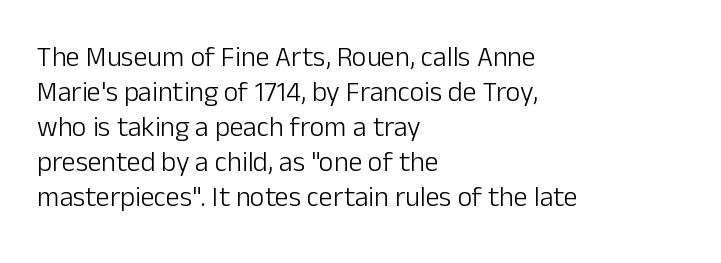
{"serif": "no", "italic": "no", "bold": "no", "weight": "light", "width": "normal", "stroke_contrast": "low", "x_height": "medium", "monospaced": "no", "underline": "no", "align": "left", "line_spacing": "normal", "line_spacing_ratio": 1.25, "letter_spacing": "normal", "letter_spacing_em": 0.0, "glyph_px": 28}
